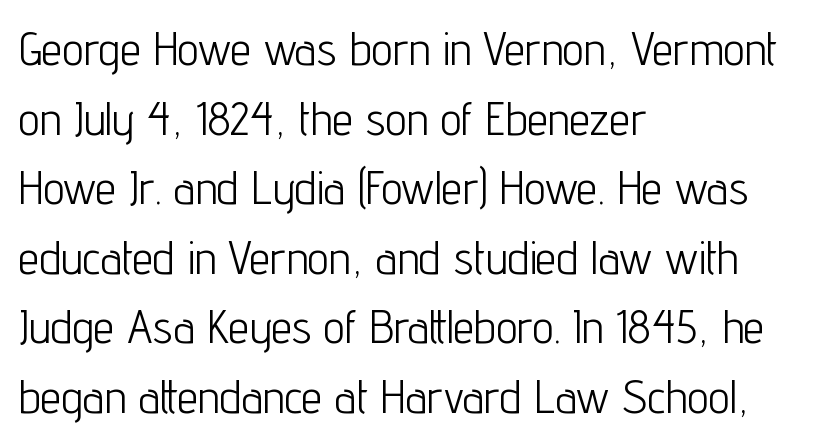
{"serif": "no", "italic": "no", "bold": "no", "weight": "light", "width": "condensed", "stroke_contrast": "low", "x_height": "medium", "monospaced": "no", "underline": "no", "align": "left", "line_spacing": "normal", "line_spacing_ratio": 1.48, "letter_spacing": "normal", "letter_spacing_em": 0.0, "glyph_px": 47}
